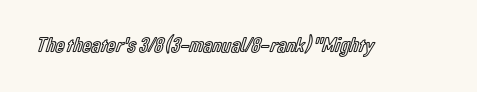
The image shows 21 px text type; set normal letter spacing, not underlined.
